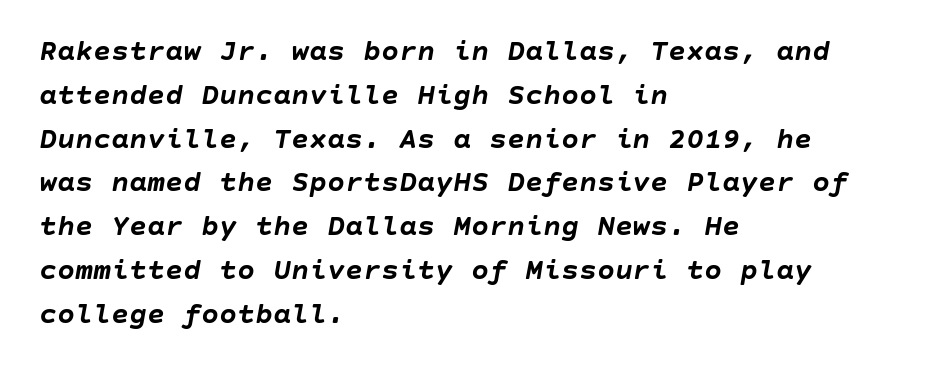
{"italic": "yes", "lean": "right", "slant_degrees": 10, "bold": "yes", "weight": "semibold", "width": "normal", "stroke_contrast": "low", "x_height": "large", "underline": "no", "align": "left", "line_spacing": "normal", "line_spacing_ratio": 1.46, "letter_spacing": "normal", "letter_spacing_em": 0.0, "glyph_px": 30}
